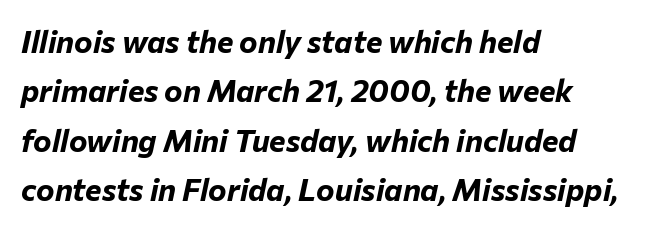
Line starts are locked; line ends wander. Characters follow at the spacing the type designer built in. Pretty heavy lettering here — definitely bold. In terms of posture, this sample is oblique. Do the characters align in a grid? No, the font is proportional. Does the leading feel generous? No, just average.
